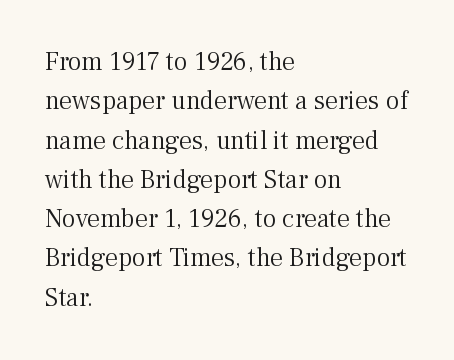
Q: Is the text bold? A: No.
Q: Is the text italic (slanted)? A: No, it is upright.
Q: Is the text underlined? A: No.
Q: How is the paragraph aligned? A: Left-aligned.
Q: Is the spacing between letters normal or unusually wide? A: Normal.
Q: Is the spacing between lines tight, normal or loose? A: Normal.
